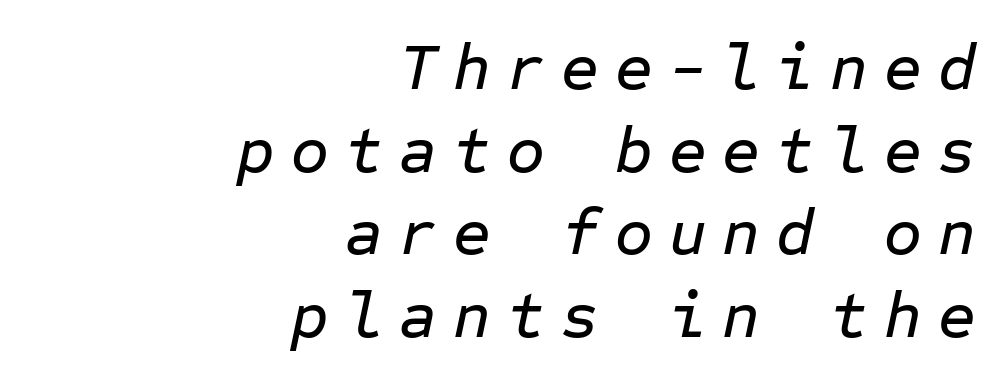
{"italic": "yes", "lean": "right", "slant_degrees": 12, "width": "normal", "stroke_contrast": "low", "x_height": "medium", "monospaced": "yes", "underline": "no", "align": "right", "line_spacing": "normal", "line_spacing_ratio": 1.27, "letter_spacing": "wide", "letter_spacing_em": 0.25, "glyph_px": 65}
